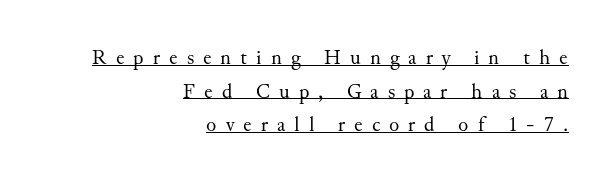
The image shows 21 px text type, upright; set right-aligned, normal line spacing (1.6x), unusually wide letter spacing (+0.43 em), underlined.
